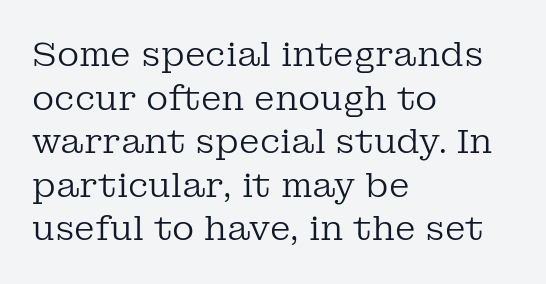
Horizontally, the lines are justified to the leading edge only. Weight: regular or lighter. Think of a printed novel: that variable character pitch is what you see here. These lines were composed using upright roman letters. These lines keep a tight, regular rhythm from letter to letter. The glyphs are unaccompanied by any horizontal stroke below them.
